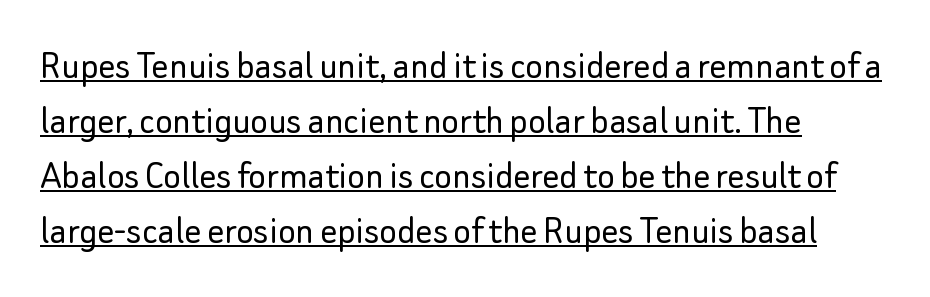
The passage shown is underscored from start to finish. Note the varied advance widths — an 'i' is clearly narrower than an 'm'. Is this a sans? Yes — the strokes have no serifs. This is roman type, the default non-slanted kind. The type is set solid horizontally, with unmodified tracking.
